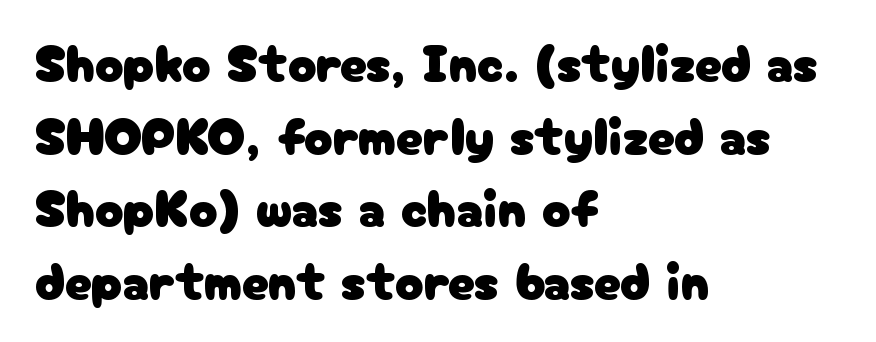
A typesetter would call this proportional, since set widths differ per character. Anything drawn beneath the words? Only blank space. Classification — sans serif. Caption: standard tracking, unaltered. Vertical spacing — default. Short and long lines alike share a common starting point at left.
